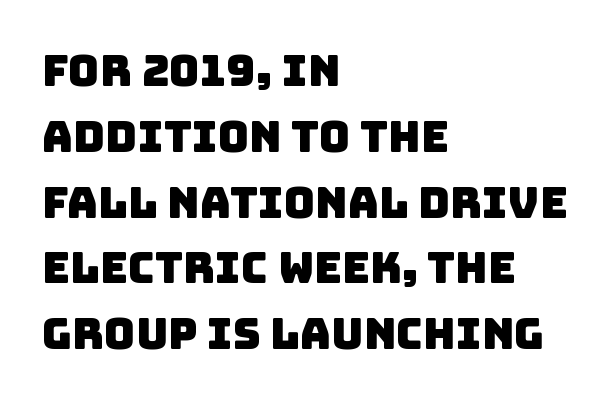
How are the letters spaced? Ordinarily, with no added tracking. The passage shown is not underscored anywhere. Baseline-to-baseline distance is the conventional proportion of letter height. Character widths vary here, with narrow letters taking less room than wide ones. This sample is left-justified, so line endings fall wherever the words run out. Examine the stroke ends and you'll find no serifs.
